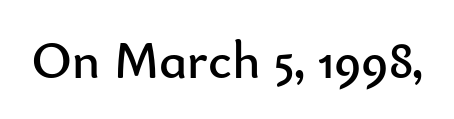
{"serif": "no", "italic": "no", "bold": "no", "weight": "regular", "width": "normal", "stroke_contrast": "low", "x_height": "small", "monospaced": "no", "underline": "no", "letter_spacing": "normal", "letter_spacing_em": 0.0, "glyph_px": 53}
